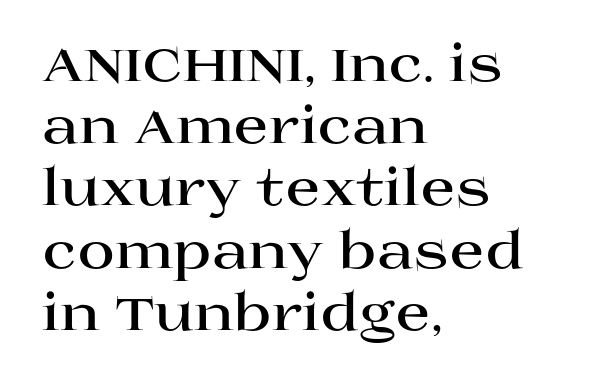
Q: Is the text bold? A: Yes.
Q: Is the text italic (slanted)? A: No, it is upright.
Q: Is the typeface a serif or a sans-serif typeface? A: Serif.
Q: Is the text underlined? A: No.
Q: How is the paragraph aligned? A: Left-aligned.
Q: Is the spacing between letters normal or unusually wide? A: Normal.
Q: Width (condensed, normal, or wide)? A: Wide.
Q: Stroke contrast? A: High.
Q: x-height? A: Large.
Q: Monospaced? A: No.
